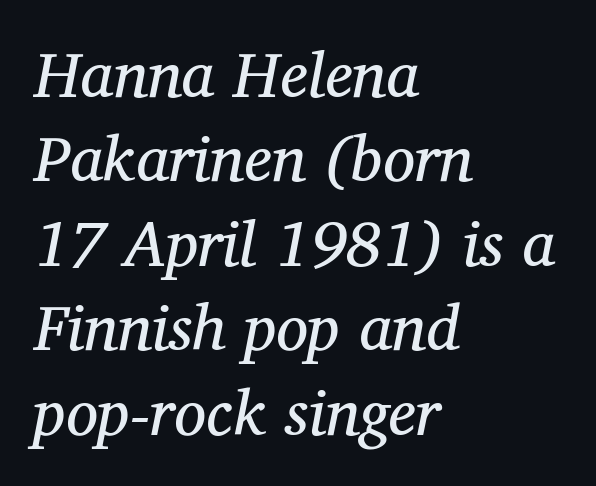
The image shows 64 px regular-weight serif type, italic (leaning right); set left-aligned, normal line spacing (1.32x), normal letter spacing, not underlined; medium stroke contrast and a medium x-height.
